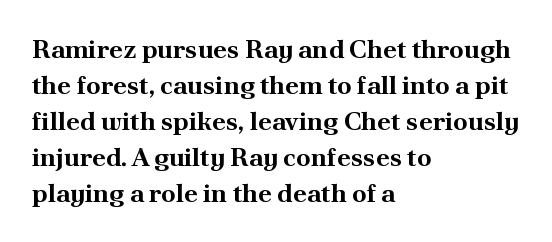
The image shows 26 px bold type, upright; set left-aligned, normal line spacing (1.38x), normal letter spacing, not underlined.
